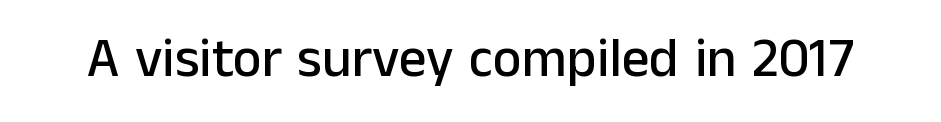
{"serif": "no", "italic": "no", "width": "normal", "stroke_contrast": "low", "x_height": "medium", "monospaced": "no", "underline": "no", "letter_spacing": "normal", "letter_spacing_em": 0.0, "glyph_px": 55}
